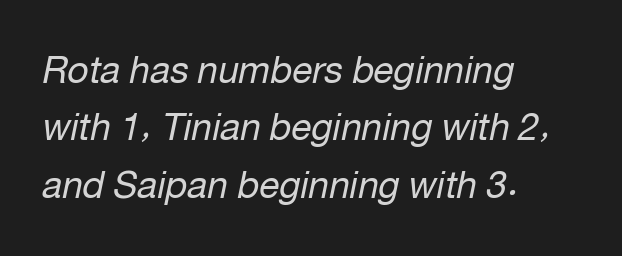
Q: Is the text bold? A: No.
Q: Is the text italic (slanted)? A: Yes, it leans right by about 12 degrees.
Q: Is the text underlined? A: No.
Q: How is the paragraph aligned? A: Left-aligned.
Q: Is the spacing between letters normal or unusually wide? A: Normal.
Q: Is the spacing between lines tight, normal or loose? A: Normal.
Q: Width (condensed, normal, or wide)? A: Normal.
Q: Stroke contrast? A: Low.
Q: x-height? A: Medium.
Q: Monospaced? A: No.
